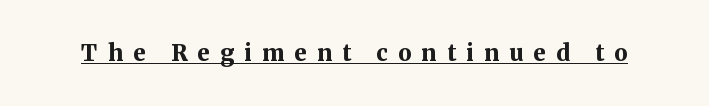
The image shows 23 px bold type, upright; set unusually wide letter spacing (+0.44 em), underlined.
